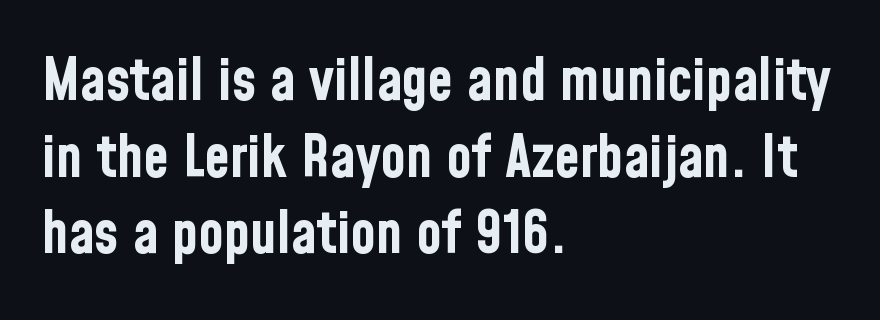
Q: Is the text bold? A: Yes.
Q: Is the text italic (slanted)? A: No, it is upright.
Q: Is the typeface a serif or a sans-serif typeface? A: Sans-serif.
Q: Is the text underlined? A: No.
Q: How is the paragraph aligned? A: Left-aligned.
Q: Is the spacing between letters normal or unusually wide? A: Normal.
Q: Is the spacing between lines tight, normal or loose? A: Normal.
Q: Width (condensed, normal, or wide)? A: Condensed.
Q: Stroke contrast? A: Low.
Q: x-height? A: Medium.
Q: Monospaced? A: No.
